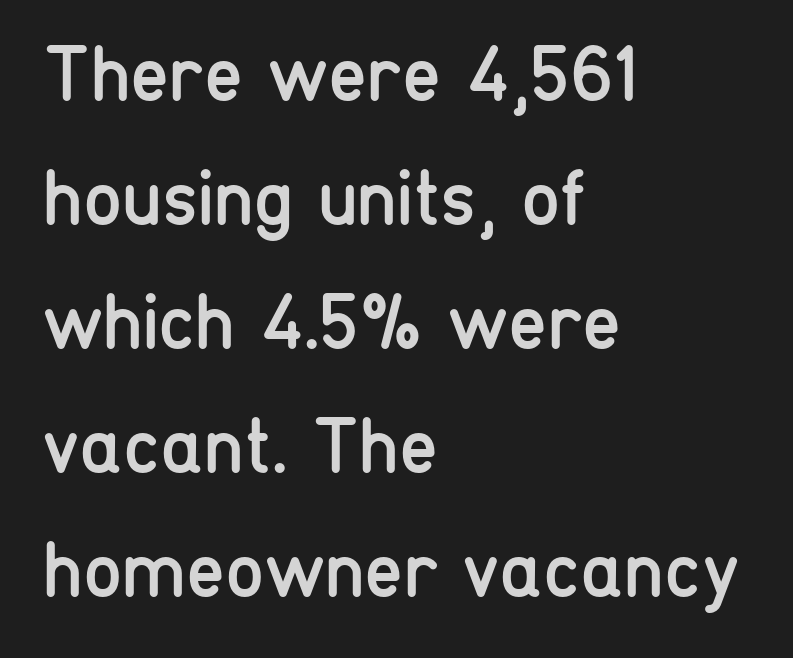
Type style note: lacks serifs. Baseline-to-baseline distance is the conventional proportion of letter height. A student would call this left alignment; a typographer would say flush left, rag right. No extra ink here — the face is not bold. The letters sit at their default tracking, neither squeezed nor spread.
